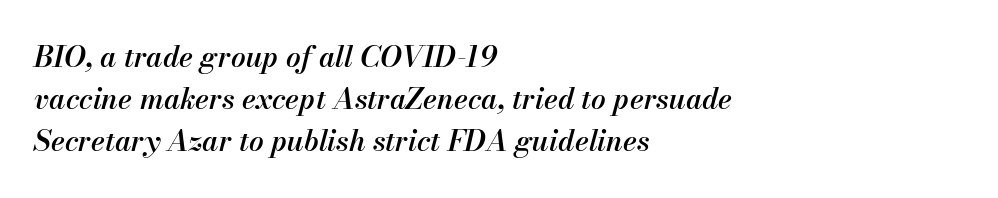
{"italic": "yes", "lean": "right", "slant_degrees": 13, "bold": "semi", "weight": "semibold", "width": "normal", "stroke_contrast": "medium", "x_height": "small", "monospaced": "no", "underline": "no", "align": "left", "line_spacing": "normal", "line_spacing_ratio": 1.45, "letter_spacing": "normal", "letter_spacing_em": 0.0, "glyph_px": 29}
